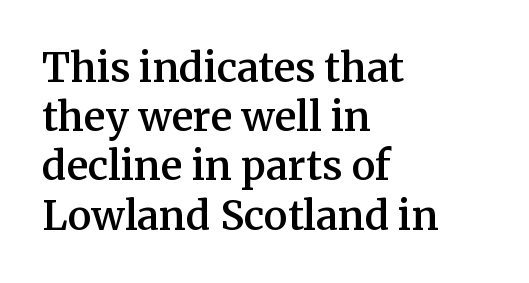
Spacing verdict: proportional, widths tailored to each character. Underline: absent. This is roman type, the default non-slanted kind. Teacher's note: observe the even left margin — that is flush-left alignment. The font is running at a semibold setting, under full bold. Standard letterfit; no display-style spreading of the glyphs.
